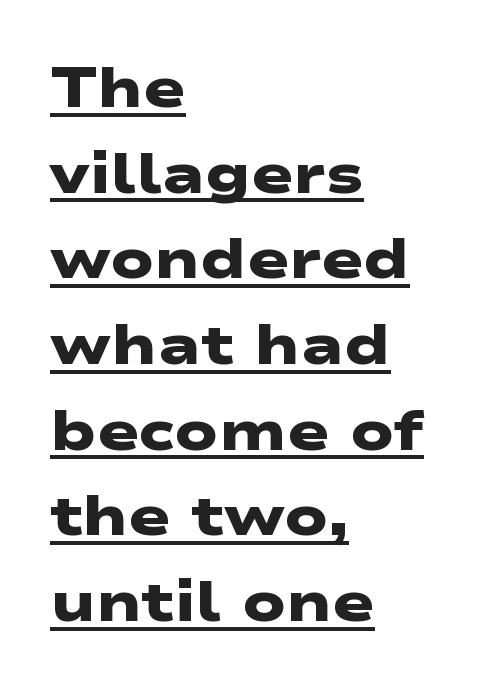
Short note: letters normally spaced. The letters advance in unequal steps, a hallmark of proportional type. On the weight axis this lands at bold, roughly 700. Vertical spacing — default. Line beginnings align vertically; line endings do not. Has an underline been added? It has.
